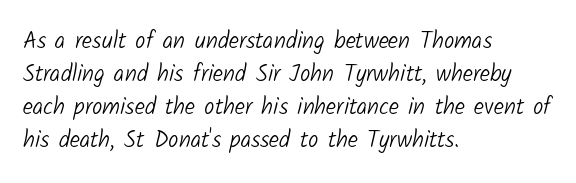
{"bold": "no", "underline": "no", "align": "left", "line_spacing": "normal", "line_spacing_ratio": 1.43, "letter_spacing": "normal", "letter_spacing_em": 0.0, "glyph_px": 23}
